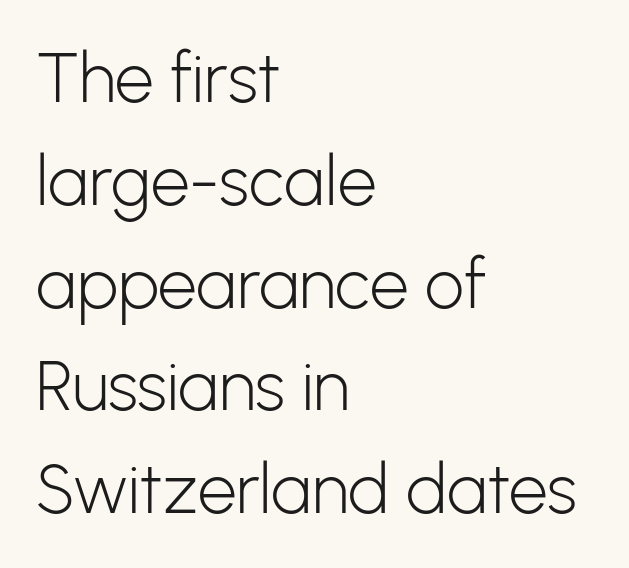
The image shows 69 px light sans-serif type, upright; set left-aligned, normal line spacing (1.49x), normal letter spacing, not underlined; low stroke contrast and a medium x-height.
